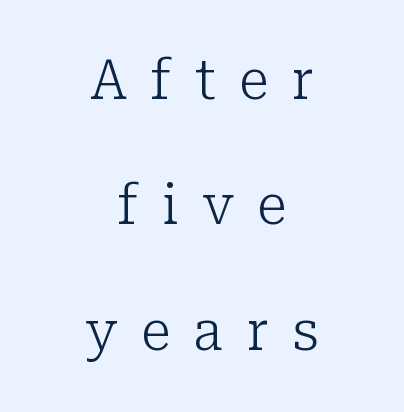
The image shows 55 px light serif type, upright; set centered, loose line spacing (2.28x), unusually wide letter spacing (+0.42 em), not underlined; low stroke contrast and a medium x-height.
